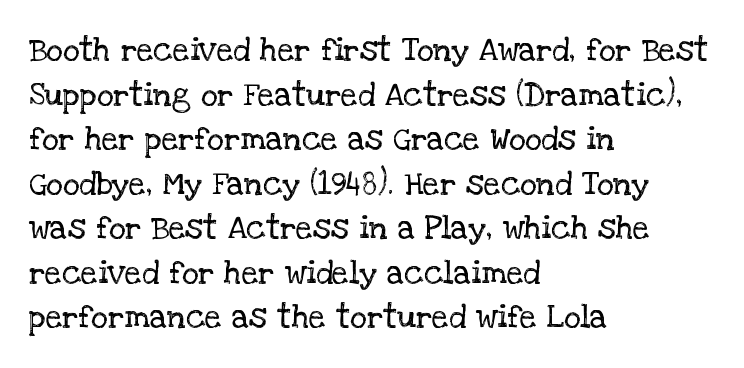
The font's upright variant was chosen for this text. These lines sit exactly where default settings would place them. You could not count columns in this text — the font is proportionally spaced. A light-to-regular cut is what we see here.
